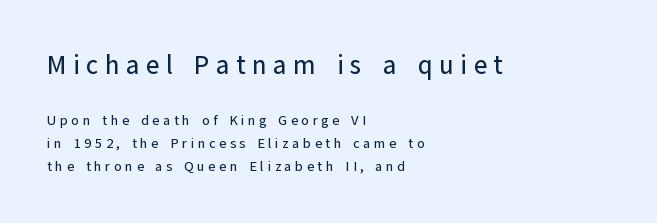
These lines are set flush left with a ragged right edge. Type size steps down from the first block to the second. Tracking value appears strongly positive — letters spread wide. In terms of leading, this rendering sits right in the middle. It's the straight-up-and-down kind of type. This rendering features lettering with no underline.
